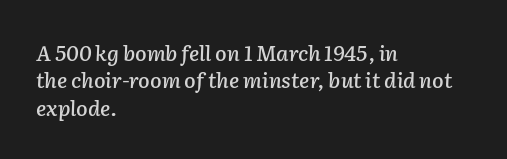
{"italic": "yes", "lean": "right", "slant_degrees": 2, "underline": "no", "align": "left", "line_spacing": "normal", "line_spacing_ratio": 1.3, "letter_spacing": "normal", "letter_spacing_em": 0.0, "glyph_px": 21}
